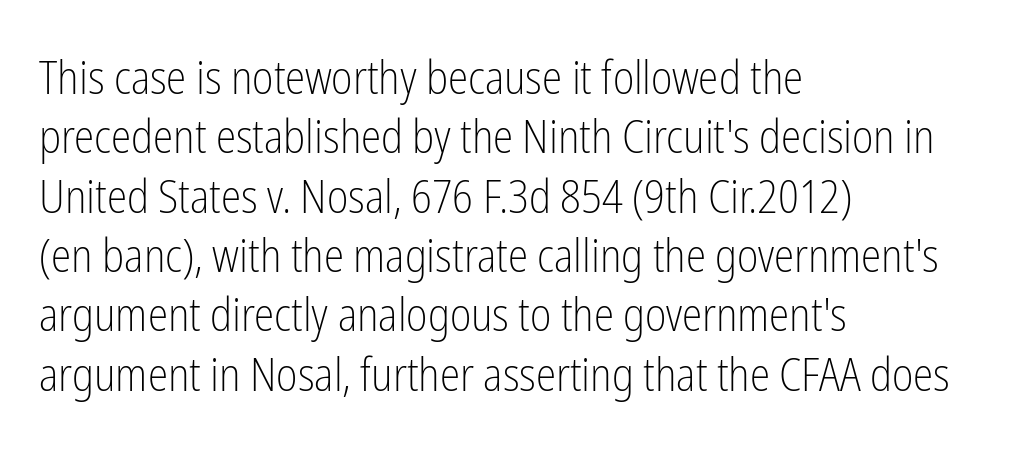
Observe the ordinary spacing: letters are neighbours, not strangers. Interline gaps are of average width in this sample. Honestly, there is no underline to notice here at all. You can tell it's not italic because the verticals are truly vertical.
